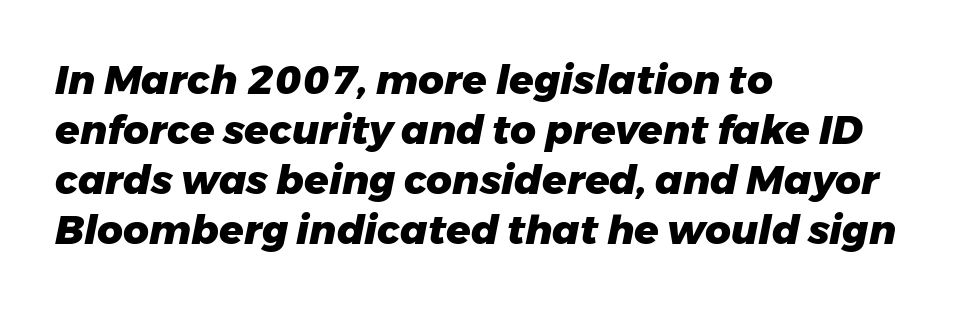
Spacing verdict: proportional, widths tailored to each character. The ragged edge is on the right, which tells us the setting is flush left. Glance below the letters and you will spot only blank space. How would I describe the line gaps? Plain and ordinary. Default kerning and tracking; the words read as compact shapes. Every letter is thick-stroked: bold, no question.
